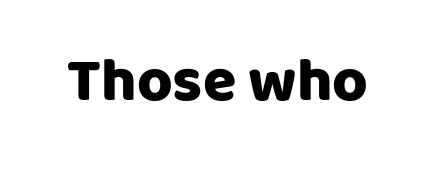
{"serif": "no", "italic": "no", "bold": "yes", "weight": "heavy", "width": "normal", "stroke_contrast": "low", "x_height": "large", "monospaced": "no", "underline": "no", "letter_spacing": "normal", "letter_spacing_em": 0.0, "glyph_px": 61}
